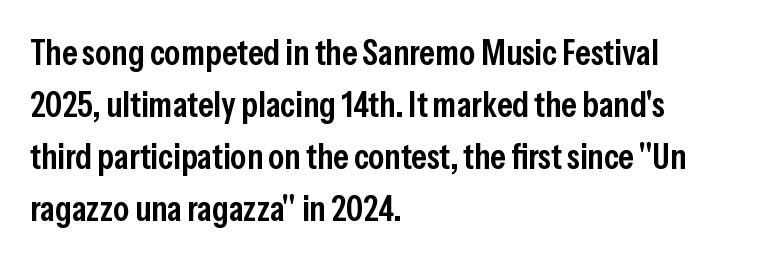
Q: Is the text bold? A: Semi-bold.
Q: Is the text italic (slanted)? A: No, it is upright.
Q: Is the typeface a serif or a sans-serif typeface? A: Sans-serif.
Q: Is the text underlined? A: No.
Q: How is the paragraph aligned? A: Left-aligned.
Q: Is the spacing between letters normal or unusually wide? A: Normal.
Q: Is the spacing between lines tight, normal or loose? A: Normal.
Q: Width (condensed, normal, or wide)? A: Condensed.
Q: Stroke contrast? A: Low.
Q: x-height? A: Medium.
Q: Monospaced? A: No.
